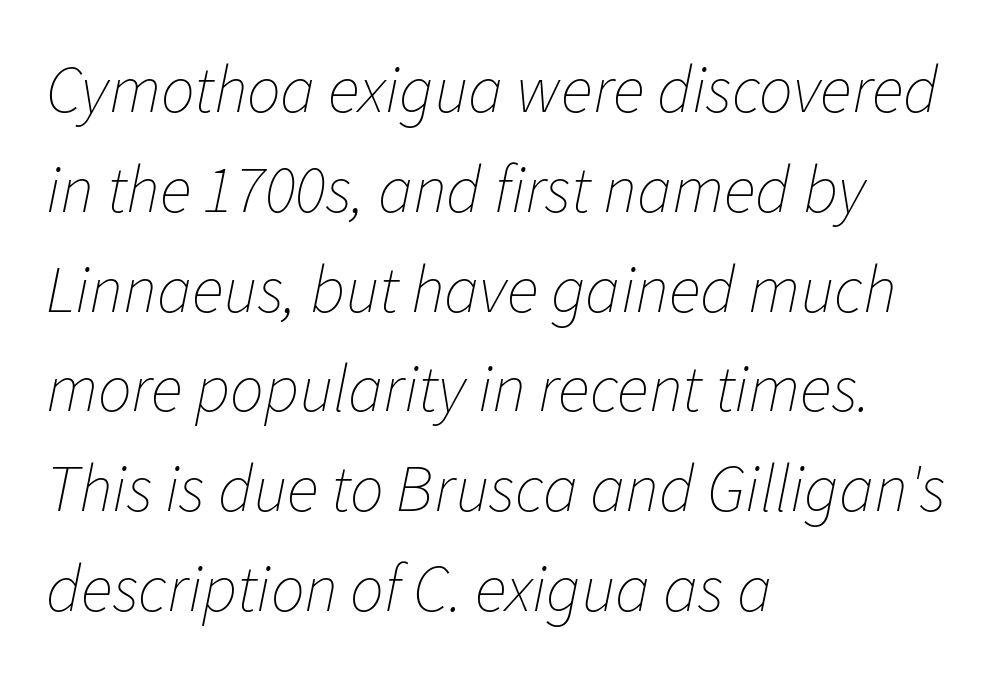
The image shows 67 px thin type, italic (leaning right); set left-aligned, normal line spacing (1.49x), normal letter spacing, not underlined; low stroke contrast and a medium x-height.
